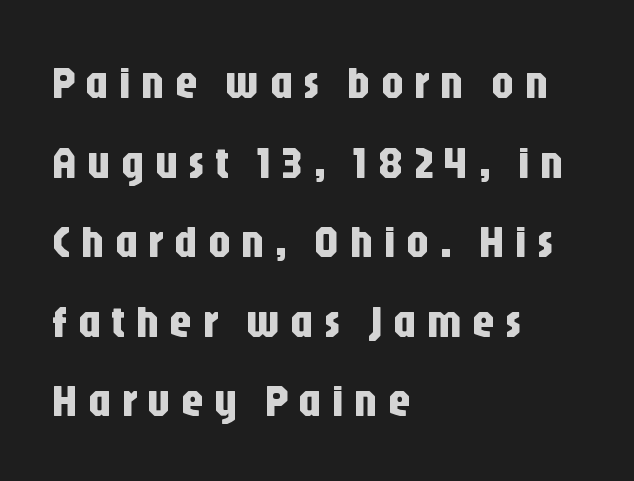
Descender tails drop into unmarked territory. The rendering uses natural spacing where letterforms have individual widths. The letterforms stand isolated, each surrounded by extra space. Ascenders rise straight up at ninety degrees. The typesetter chose a ragged-right arrangement here.
